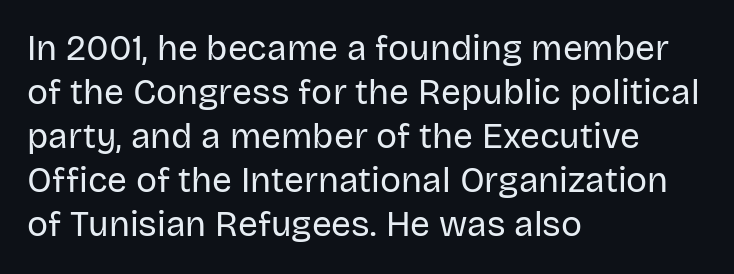
The image shows 35 px regular-weight sans-serif type, upright; set left-aligned, normal line spacing (1.26x), normal letter spacing, not underlined; low stroke contrast and a large x-height.
